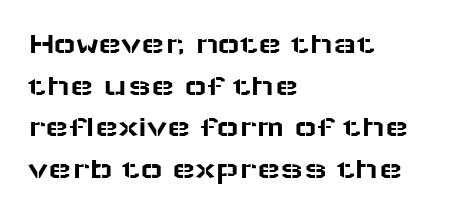
Q: Is the text italic (slanted)? A: No, it is upright.
Q: Is the typeface a serif or a sans-serif typeface? A: Sans-serif.
Q: Is the text underlined? A: No.
Q: How is the paragraph aligned? A: Left-aligned.
Q: Is the spacing between letters normal or unusually wide? A: Normal.
Q: Is the spacing between lines tight, normal or loose? A: Normal.
Q: Width (condensed, normal, or wide)? A: Wide.
Q: Stroke contrast? A: Low.
Q: x-height? A: Medium.
Q: Monospaced? A: No.
